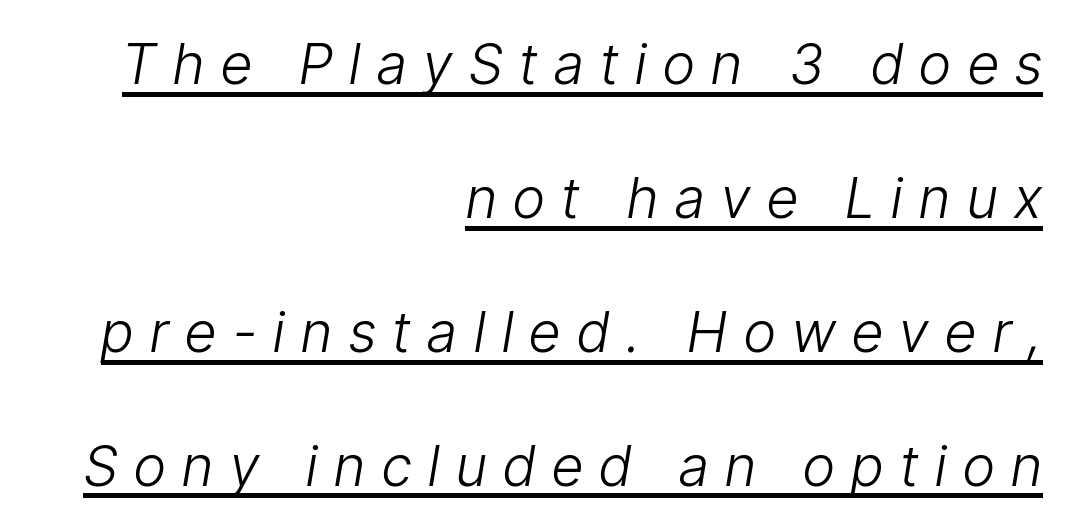
Letter spacing: wide. Students, observe: this is what heavily led, spacious text looks like. The sample's only ornament is a line tracing under the words. Teacher's note: observe the even right margin — that is flush-right alignment. Think of a printed novel: that variable character pitch is what you see here. Stroke thickness stays within the range of a standard reading face or lighter.
